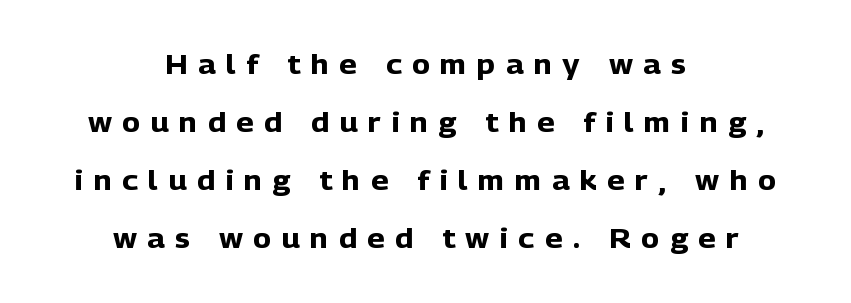
The image shows 27 px bold type, upright; set centered, loose line spacing (2.15x), unusually wide letter spacing (+0.39 em), not underlined.
